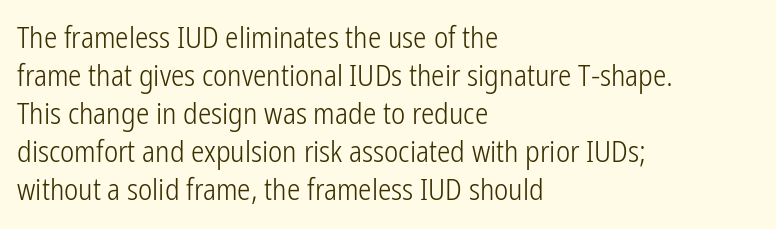
Check under the words: just untouched page. Weight: not bold — regular or lighter. The rendering uses natural spacing where letterforms have individual widths. No italicization has been applied; the sample stays upright. Vertically, the passage feels balanced, rows spaced as you'd expect. A classic flush-left, rag-right setting is used for this passage.
